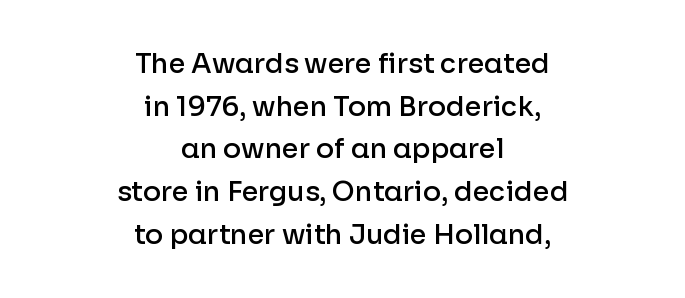
The image shows 27 px text type, upright; set centered, normal line spacing (1.58x), normal letter spacing, not underlined.
